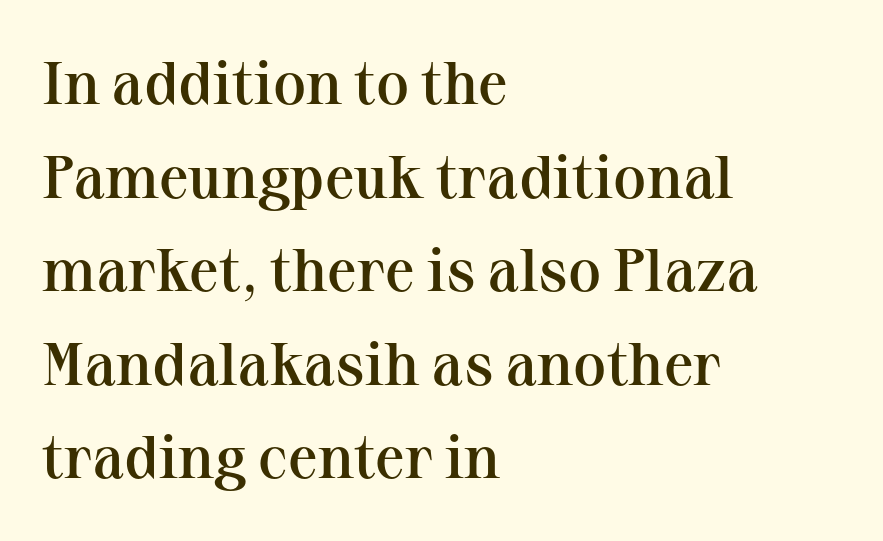
A classic flush-left, rag-right setting is used for this passage. A normal amount of white space separates one row of letters from the next. The space directly below the letters is spotless. Letterform terminals end in serifs throughout the passage. Note the varied advance widths — an 'i' is clearly narrower than an 'm'. Between one letter and the next there's only the usual sliver of space.
